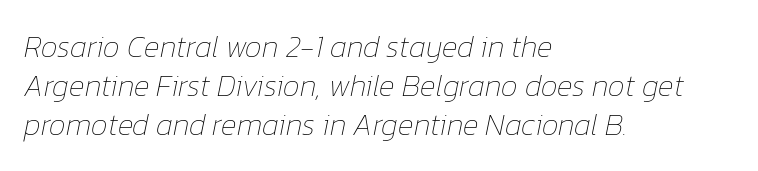
{"italic": "yes", "lean": "right", "slant_degrees": 12, "bold": "no", "weight": "thin", "width": "normal", "stroke_contrast": "low", "x_height": "medium", "monospaced": "no", "underline": "no", "align": "left", "line_spacing": "normal", "line_spacing_ratio": 1.3, "letter_spacing": "normal", "letter_spacing_em": 0.0, "glyph_px": 30}
